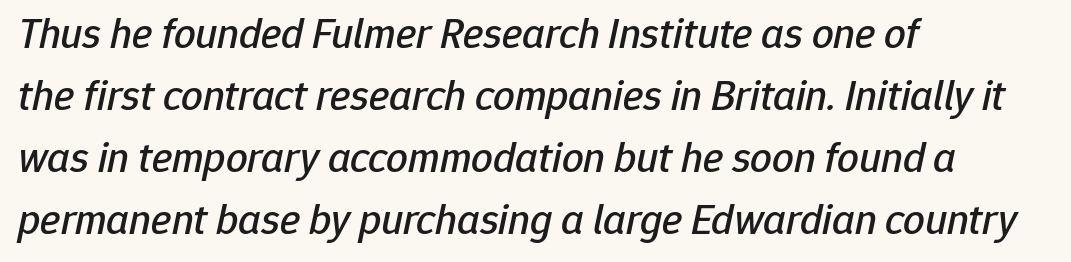
{"italic": "yes", "lean": "right", "slant_degrees": 12, "width": "normal", "stroke_contrast": "low", "x_height": "medium", "monospaced": "no", "underline": "no", "align": "left", "line_spacing": "normal", "line_spacing_ratio": 1.44, "letter_spacing": "normal", "letter_spacing_em": 0.0, "glyph_px": 43}
